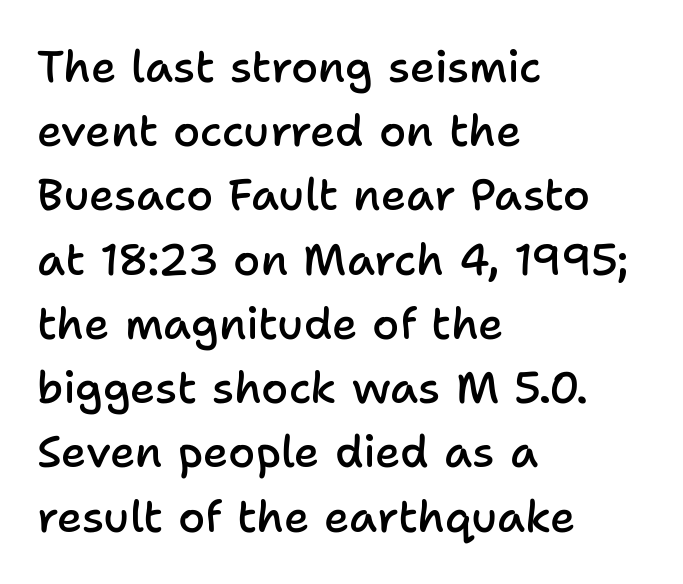
The image shows 44 px semibold sans-serif type, upright; set left-aligned, normal line spacing (1.46x), normal letter spacing, not underlined; low stroke contrast and a medium x-height.
